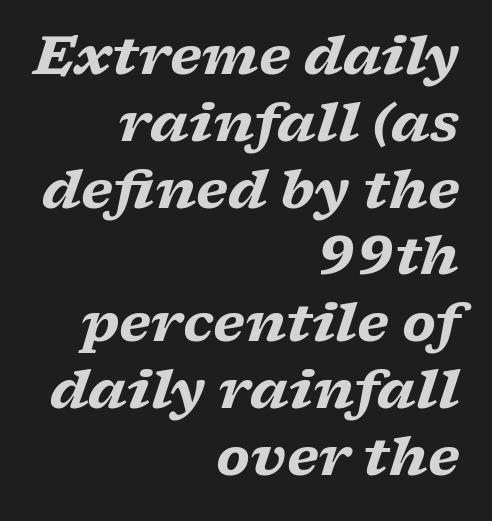
The image shows 53 px heavy, wide serif type, italic (leaning right); set right-aligned, normal line spacing (1.26x), normal letter spacing, not underlined; low stroke contrast and a medium x-height.
